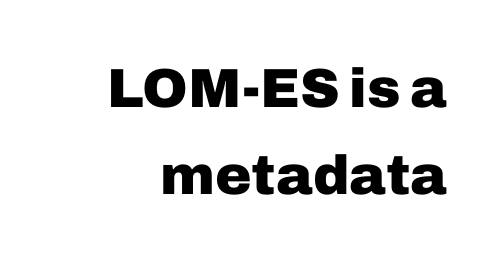
{"serif": "no", "italic": "no", "bold": "yes", "weight": "heavy", "width": "normal", "stroke_contrast": "low", "x_height": "medium", "monospaced": "no", "underline": "no", "align": "right", "line_spacing": "normal", "line_spacing_ratio": 1.58, "letter_spacing": "normal", "letter_spacing_em": 0.0, "glyph_px": 55}
